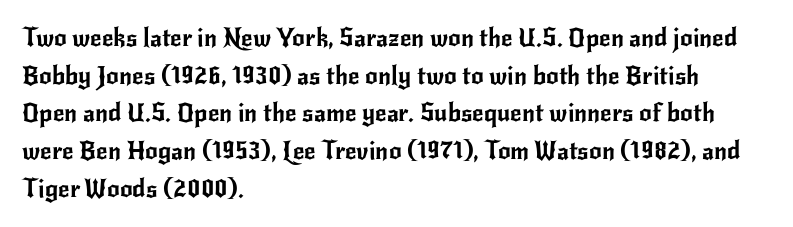
{"italic": "no", "underline": "no", "align": "left", "line_spacing": "normal", "line_spacing_ratio": 1.51, "letter_spacing": "normal", "letter_spacing_em": 0.0, "glyph_px": 25}
